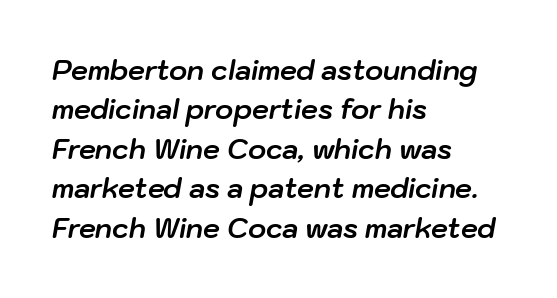
The image shows 27 px bold type, italic (leaning right); set left-aligned, normal line spacing (1.46x), normal letter spacing, not underlined.
